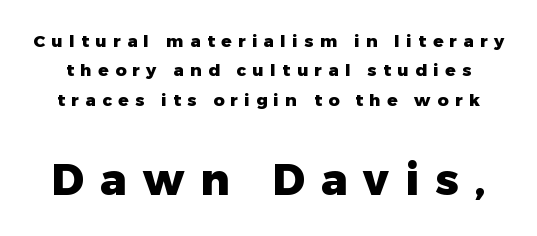
The image shows 43 px heavy sans-serif type, upright; set line spacing 1.73x, unusually wide letter spacing (+0.38 em), not underlined; the second (bottom) block is 2.53x larger; low stroke contrast and a medium x-height.
